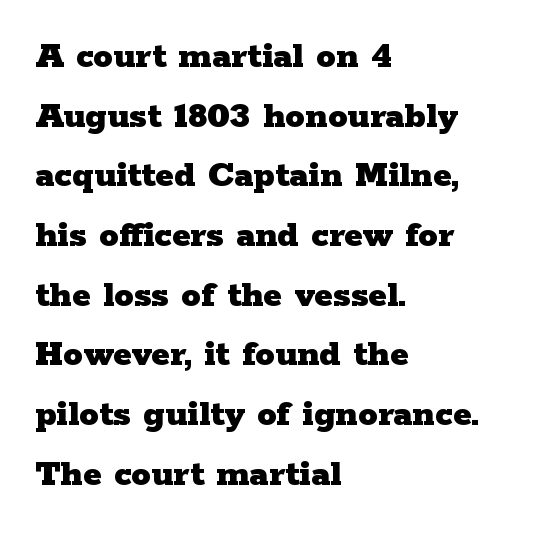
Each glyph is drawn with heavy, bold strokes. Ordinary non-slanted type is in use. What's the leading like? Ordinary, nothing unusual. The type is set solid horizontally, with unmodified tracking.
